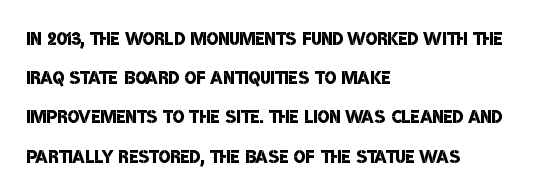
Typographic density is moderately raised because the face is semibold. Left-aligned paragraph, ragged on the right. Line spacing here is normal. Clear beneath every line of the passage.
